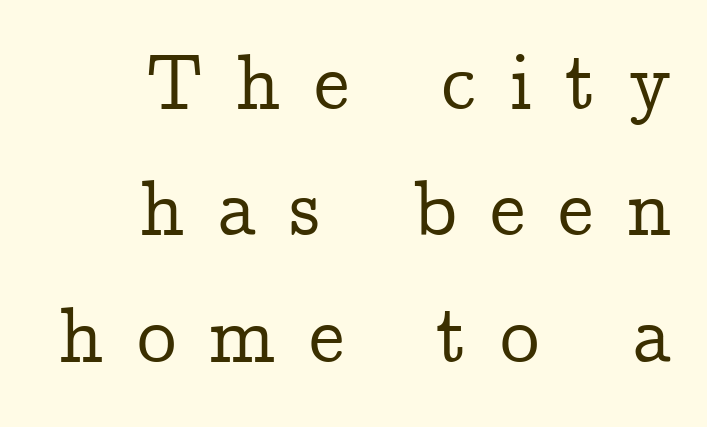
Horizontally, the lines are justified to the trailing edge only. Honestly, the letter spacing is so wide it's the main thing you notice. These lines are rendered in a variable-pitch font. A typesetter would call this leading conventional body-copy spacing. Ordinary non-slanted type is in use.
